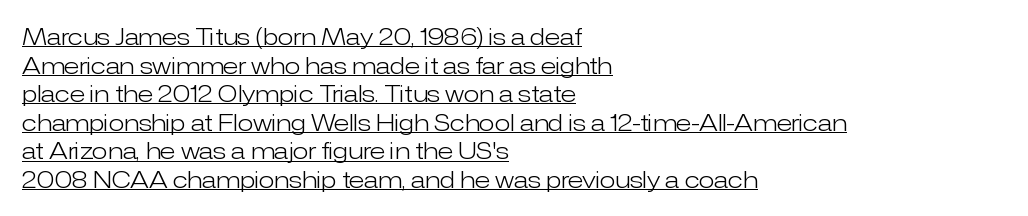
The image shows 23 px text type, upright; set left-aligned, line spacing 1.24x, normal letter spacing, underlined.
